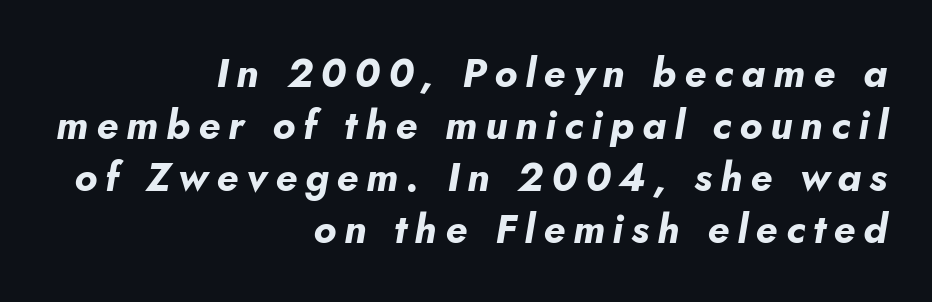
Leading matches the norm, producing a regular column. Underline: absent. Students, this is bold: see how much ink each stroke carries. Notice how the stems are inclined rather than vertical — that's the hallmark of italics.
